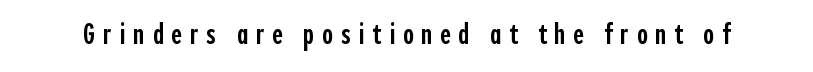
{"serif": "no", "italic": "no", "bold": "semi", "weight": "semibold", "width": "condensed", "x_height": "medium", "monospaced": "no", "underline": "no", "letter_spacing": "wide", "letter_spacing_em": 0.27, "glyph_px": 29}
